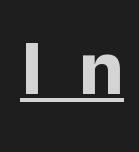
Q: Is the text bold? A: Yes.
Q: Is the text italic (slanted)? A: No, it is upright.
Q: Is the typeface a serif or a sans-serif typeface? A: Sans-serif.
Q: Is the text underlined? A: Yes.
Q: Is the spacing between letters normal or unusually wide? A: Unusually wide.
Q: Width (condensed, normal, or wide)? A: Normal.
Q: Stroke contrast? A: Low.
Q: x-height? A: Medium.
Q: Monospaced? A: No.
